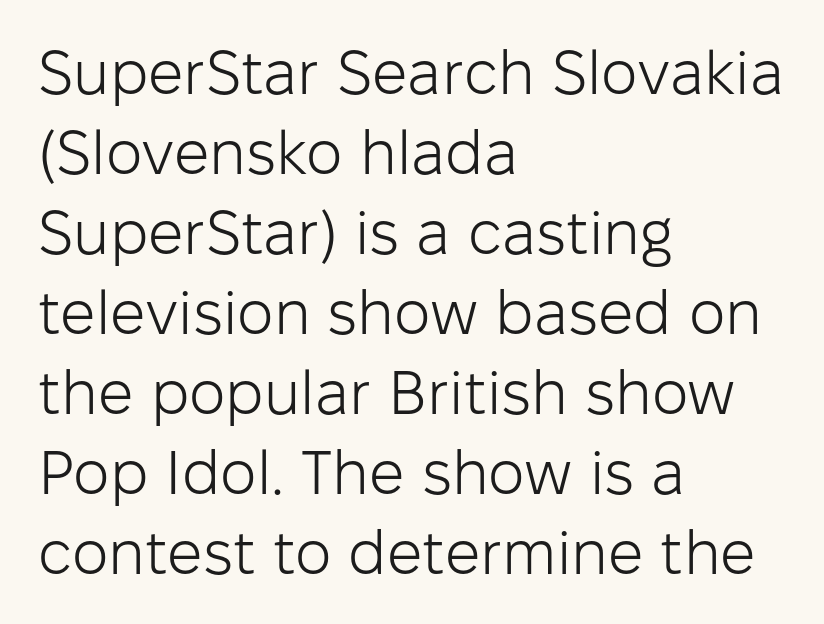
The image shows 62 px light sans-serif type, upright; set left-aligned, normal line spacing (1.29x), normal letter spacing, not underlined; low stroke contrast and a medium x-height.
